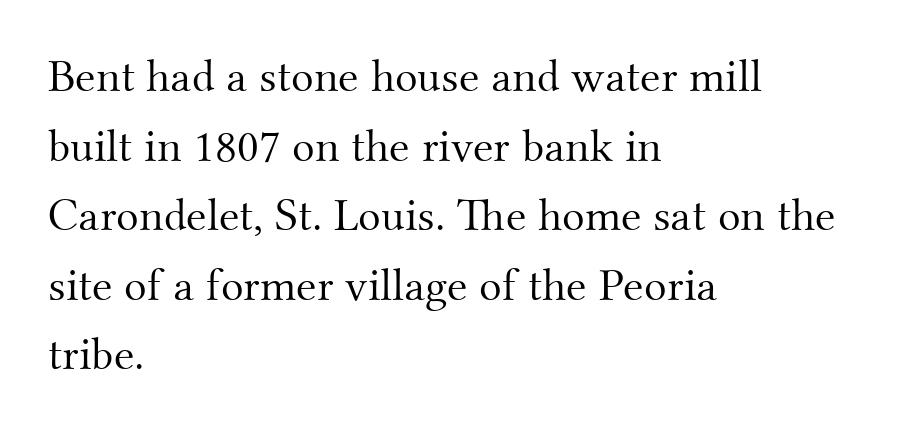
The line-height multiplier appears to be the usual default. These lines are rendered in a variable-pitch font. Check where the strokes stop: tiny serifs finish them off. No letter is thick-stroked: the sample isn't bold. Characters follow at the spacing the type designer built in. This sample uses an upright cut, with every glyph sitting square on the baseline.
